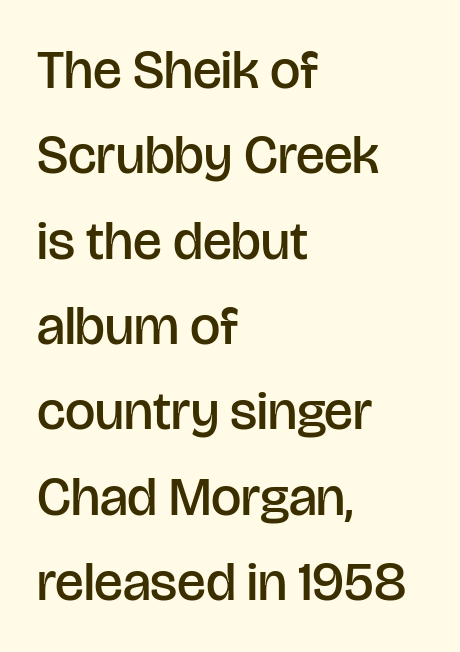
Q: Is the text bold? A: Semi-bold.
Q: Is the text italic (slanted)? A: No, it is upright.
Q: Is the typeface a serif or a sans-serif typeface? A: Sans-serif.
Q: Is the text underlined? A: No.
Q: How is the paragraph aligned? A: Left-aligned.
Q: Is the spacing between letters normal or unusually wide? A: Normal.
Q: Is the spacing between lines tight, normal or loose? A: Normal.
Q: Width (condensed, normal, or wide)? A: Normal.
Q: Stroke contrast? A: Low.
Q: x-height? A: Large.
Q: Monospaced? A: No.
